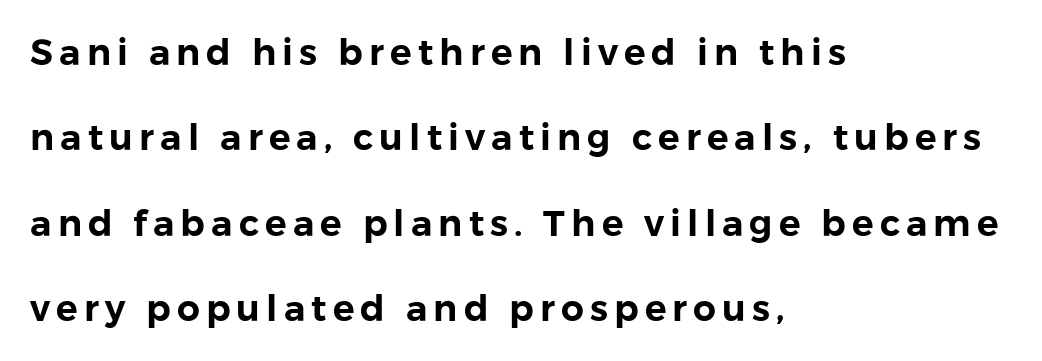
The image shows 36 px sans-serif type, upright; set left-aligned, loose line spacing (2.37x), not underlined; low stroke contrast and a medium x-height.
